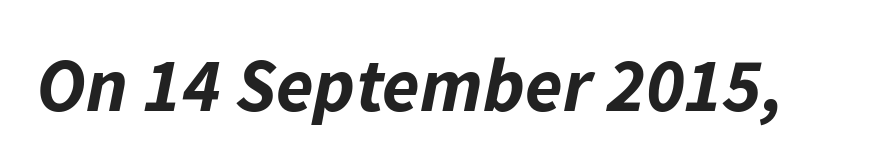
{"italic": "yes", "lean": "right", "slant_degrees": 11, "bold": "yes", "weight": "bold", "width": "normal", "stroke_contrast": "low", "x_height": "medium", "monospaced": "no", "underline": "no", "letter_spacing": "normal", "letter_spacing_em": 0.0, "glyph_px": 76}
